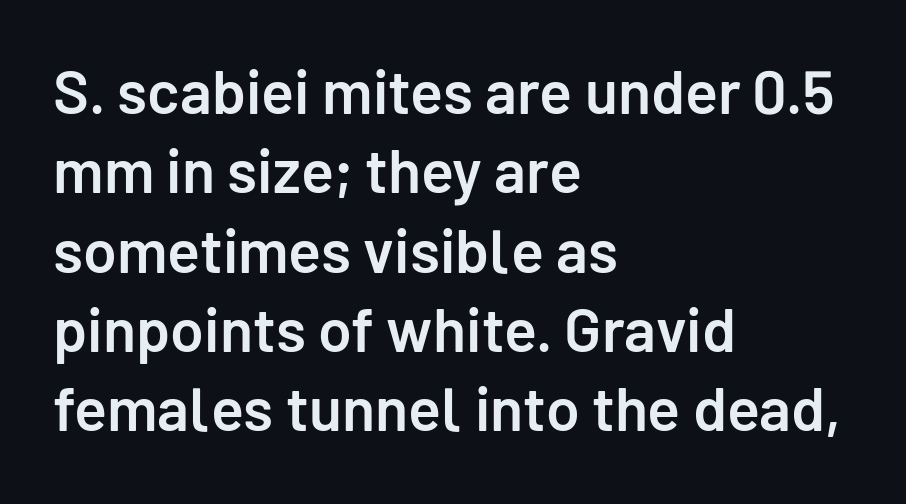
One glance says typical: line gaps are just what's usual. The specimen reads as upright at a glance. Weight check: semibold — heavier than regular, not quite bold. Glance below the letters and you will spot only blank space. This sample uses a sans-serif face.
